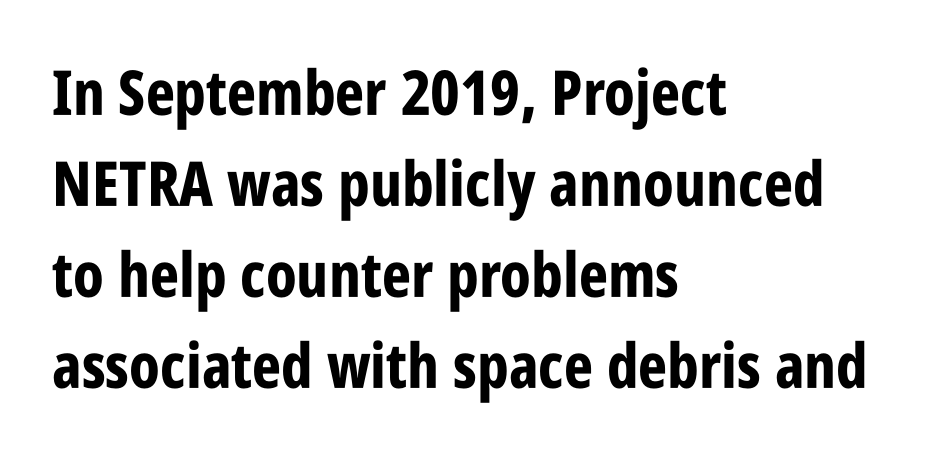
{"serif": "no", "italic": "no", "bold": "yes", "weight": "bold", "width": "condensed", "stroke_contrast": "low", "x_height": "large", "monospaced": "no", "underline": "no", "align": "left", "line_spacing": "normal", "line_spacing_ratio": 1.47, "letter_spacing": "normal", "letter_spacing_em": 0.0, "glyph_px": 62}
